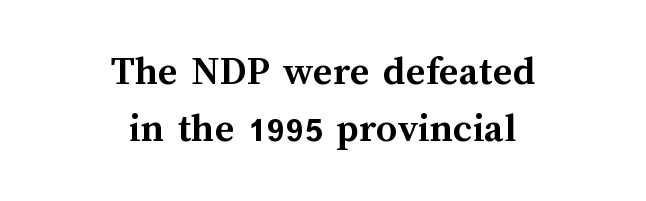
Q: Is the text bold? A: Yes.
Q: Is the text italic (slanted)? A: No, it is upright.
Q: Is the text underlined? A: No.
Q: How is the paragraph aligned? A: Centered.
Q: Is the spacing between letters normal or unusually wide? A: Normal.
Q: Is the spacing between lines tight, normal or loose? A: Normal.
Q: Width (condensed, normal, or wide)? A: Normal.
Q: Stroke contrast? A: Medium.
Q: x-height? A: Medium.
Q: Monospaced? A: No.
